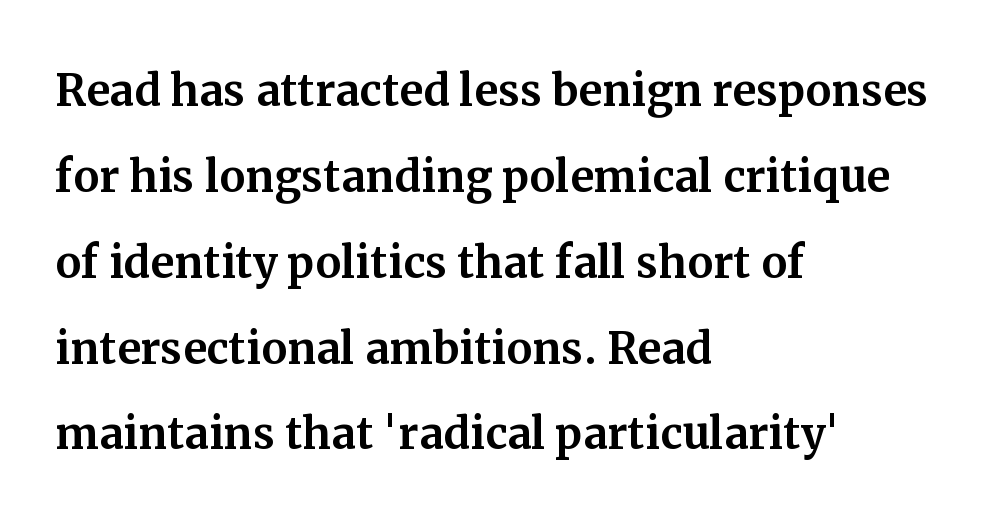
{"serif": "yes", "italic": "no", "width": "normal", "stroke_contrast": "medium", "x_height": "medium", "monospaced": "no", "underline": "no", "align": "left", "line_spacing": "normal", "line_spacing_ratio": 1.48, "letter_spacing": "normal", "letter_spacing_em": 0.0, "glyph_px": 58}
